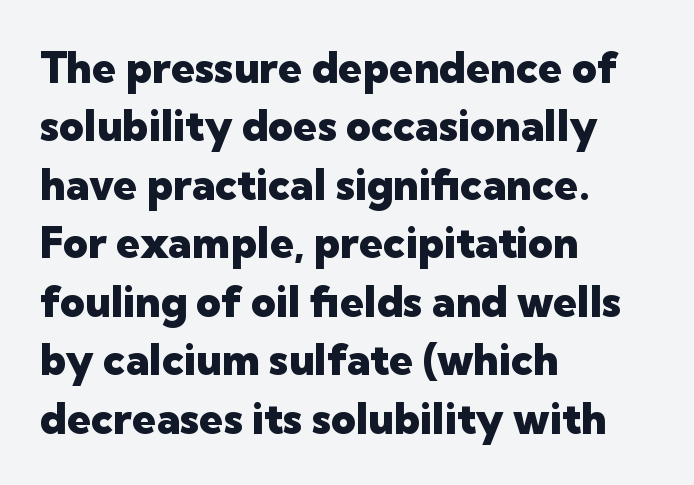
{"serif": "no", "italic": "no", "bold": "yes", "weight": "heavy", "width": "normal", "stroke_contrast": "low", "x_height": "medium", "monospaced": "no", "underline": "no", "align": "left", "line_spacing": "normal", "line_spacing_ratio": 1.36, "letter_spacing": "normal", "letter_spacing_em": 0.0, "glyph_px": 43}
